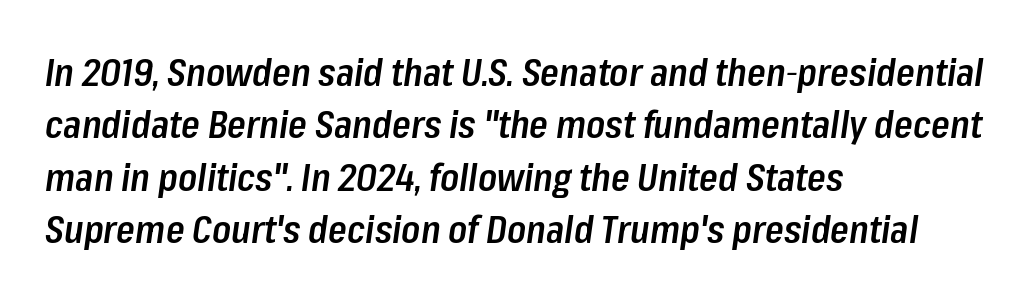
Every row of glyphs begins at an identical x-position on the left. In terms of posture, this sample is oblique. The passage shown is not underscored anywhere. How heavy is the stroke? Medium-heavy — a semibold, shy of bold.
